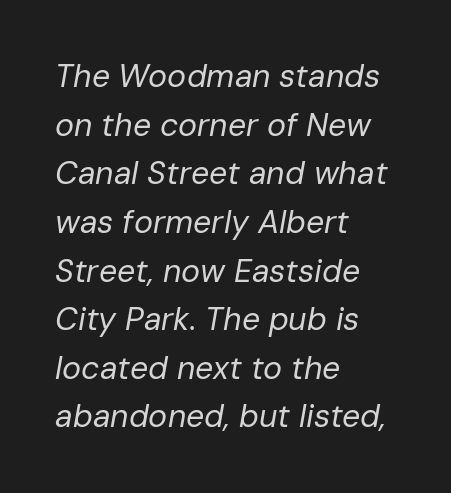
A clean baseline with only descenders dipping below it. Leftover space on each line is placed entirely after the last word. The leading is moderate, giving the passage an even texture. The letters advance in unequal steps, a hallmark of proportional type. Stems and bowls with no extra thickness — not bold.
